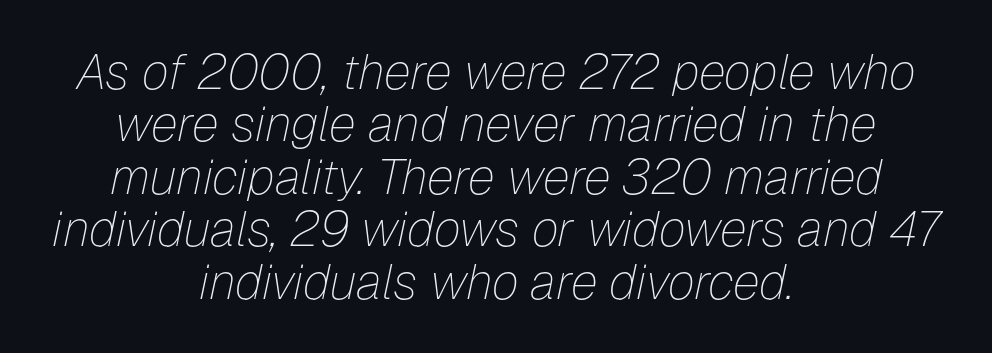
{"italic": "yes", "lean": "right", "slant_degrees": 12, "bold": "no", "weight": "thin", "width": "normal", "stroke_contrast": "low", "x_height": "medium", "monospaced": "no", "underline": "no", "align": "center", "line_spacing": "tight", "line_spacing_ratio": 1.07, "letter_spacing": "normal", "letter_spacing_em": 0.0, "glyph_px": 49}
